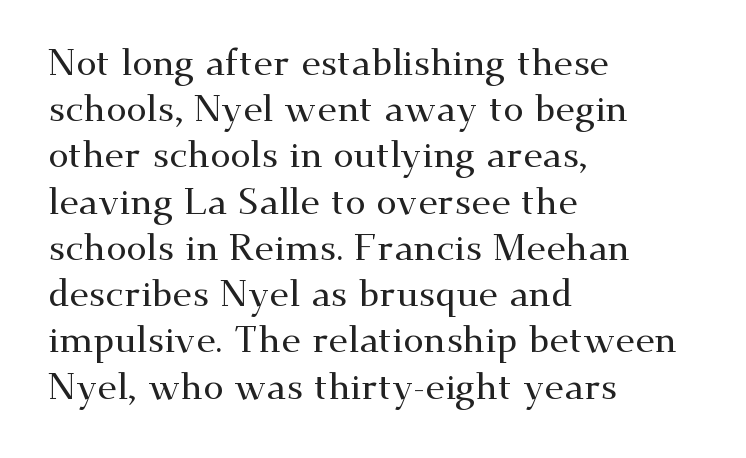
A typesetter would mark this as roman, not italic. The passage shown is typed in a proportional face where columns would drift. Nothing unusual about the tracking: characters are spaced as the font intends. Each letter's strokes conclude with small projecting serifs. The lines sit at an ordinary, default distance from one another. Line beginnings align vertically; line endings do not.
